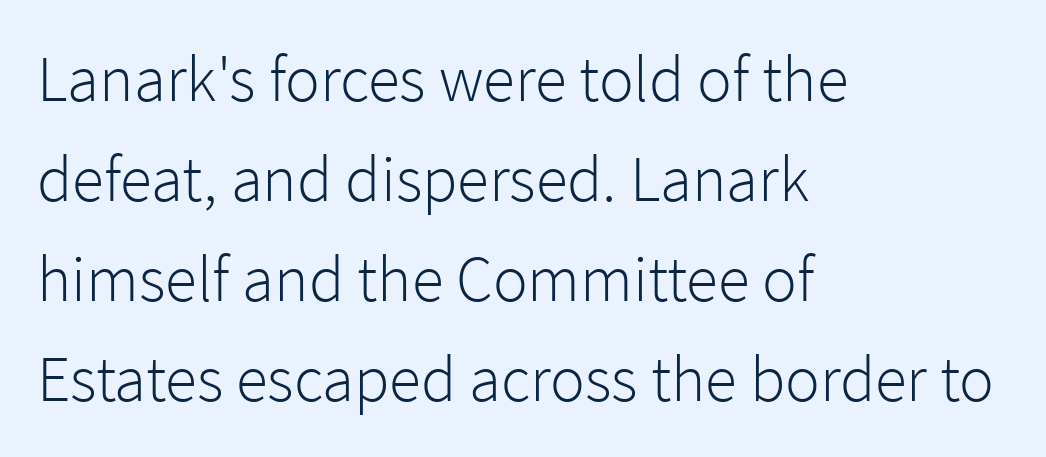
{"serif": "no", "italic": "no", "bold": "no", "weight": "light", "width": "normal", "stroke_contrast": "low", "x_height": "medium", "monospaced": "no", "underline": "no", "align": "left", "line_spacing": "normal", "line_spacing_ratio": 1.54, "letter_spacing": "normal", "letter_spacing_em": 0.0, "glyph_px": 65}
